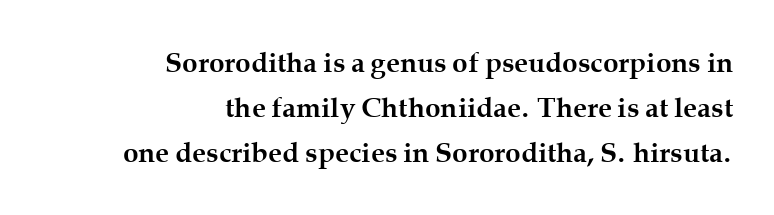
Proportional: the letters do not fall into vertical columns. Between one letter and the next there's only the usual sliver of space. The lettering stays uniformly vertical, giving the passage a roman look. Typeset ragged left — the right edge is the straight one. Vertically, the passage feels balanced, rows spaced as you'd expect. The sample has been set heavy, in full bold.
